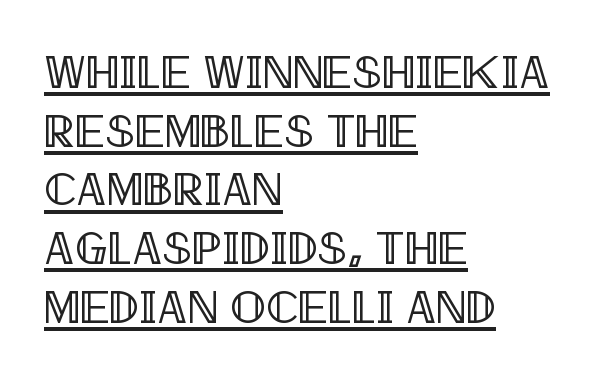
The image shows 47 px condensed type, upright; set left-aligned, normal line spacing (1.25x), normal letter spacing, underlined; a large x-height.
